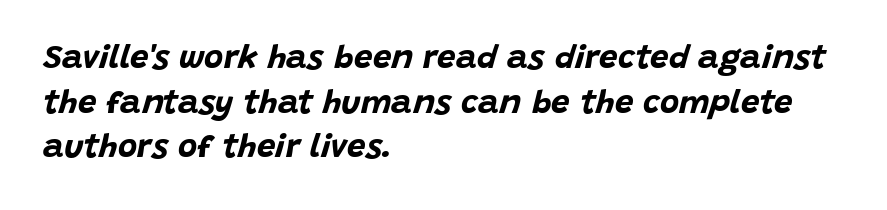
The image shows 33 px bold type, italic (leaning right); set left-aligned, normal line spacing (1.35x), normal letter spacing, not underlined; low stroke contrast and a large x-height.
